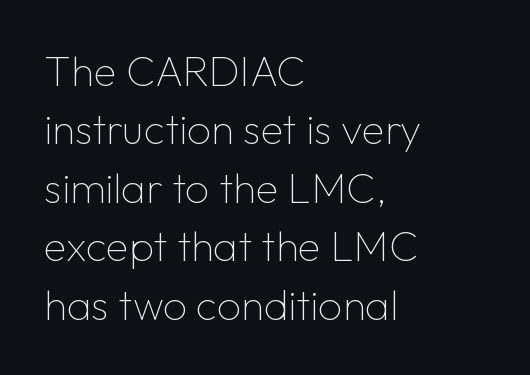
The lines are quadded left. A typesetter would mark this as roman, not italic. Nothing heavy about these letters — not bold at all. The gap between lines stays unmarked. The gaps between neighbouring characters are ordinary and unremarkable. Is there much room between lines? A standard amount, neither cramped nor airy.
